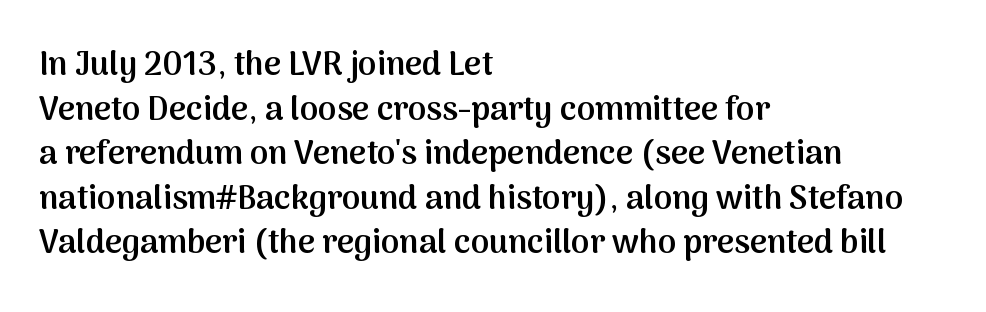
{"serif": "no", "italic": "no", "bold": "semi", "weight": "semibold", "width": "normal", "stroke_contrast": "medium", "x_height": "medium", "monospaced": "no", "underline": "no", "align": "left", "line_spacing": "normal", "line_spacing_ratio": 1.35, "letter_spacing": "normal", "letter_spacing_em": 0.0, "glyph_px": 33}
